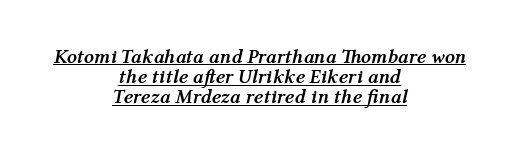
The image shows 20 px bold type, italic (leaning right); set centered, tight line spacing (1.01x), normal letter spacing, underlined.
